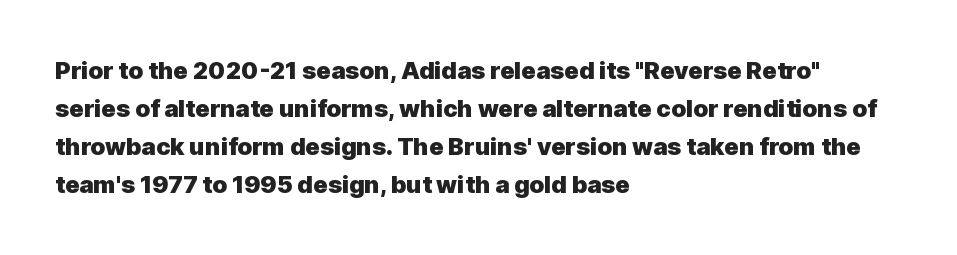
Q: Is the text bold? A: Yes.
Q: Is the text italic (slanted)? A: No, it is upright.
Q: Is the text underlined? A: No.
Q: How is the paragraph aligned? A: Left-aligned.
Q: Is the spacing between letters normal or unusually wide? A: Normal.
Q: Is the spacing between lines tight, normal or loose? A: Normal.
